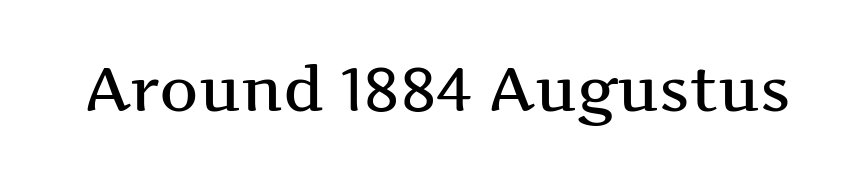
{"serif": "yes", "italic": "no", "width": "wide", "stroke_contrast": "medium", "x_height": "medium", "monospaced": "no", "underline": "no", "letter_spacing": "normal", "letter_spacing_em": 0.0, "glyph_px": 61}
